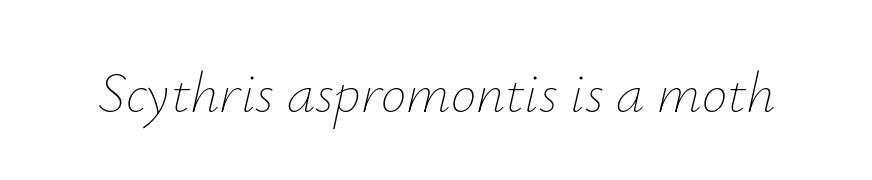
The weight tops out at a normal text grade. Spacing verdict: proportional, widths tailored to each character. Style check: oblique. Each word holds together tightly as a unit, with standard inter-letter gaps. Clear beneath every line of the passage.
